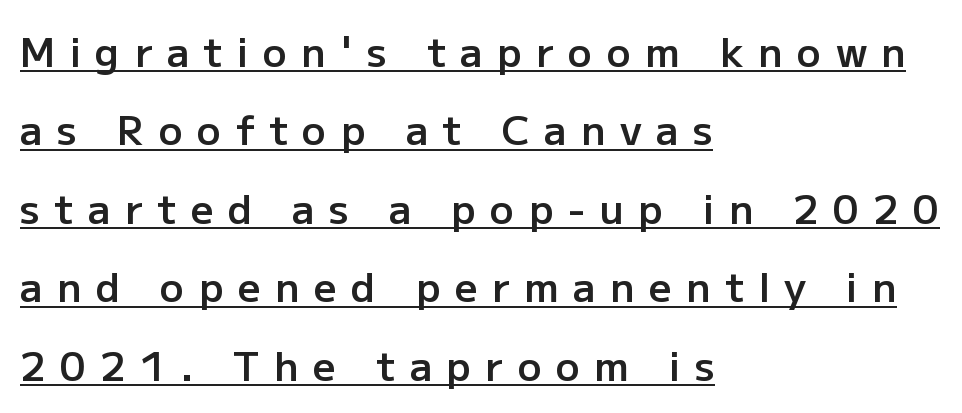
Q: Is the text bold? A: Semi-bold.
Q: Is the text italic (slanted)? A: No, it is upright.
Q: Is the typeface a serif or a sans-serif typeface? A: Sans-serif.
Q: Is the text underlined? A: Yes.
Q: How is the paragraph aligned? A: Left-aligned.
Q: Is the spacing between letters normal or unusually wide? A: Unusually wide.
Q: Is the spacing between lines tight, normal or loose? A: Loose.
Q: Width (condensed, normal, or wide)? A: Normal.
Q: Stroke contrast? A: Low.
Q: x-height? A: Medium.
Q: Monospaced? A: No.
